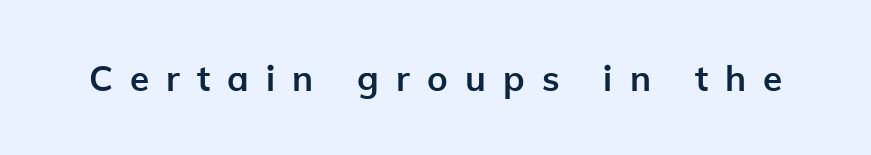
Do the characters align in a grid? No, the font is proportional. Honestly, the letter spacing is so wide it's the main thing you notice. Bare-footed words on every line. Stroke terminals: plain, sans-serif.
